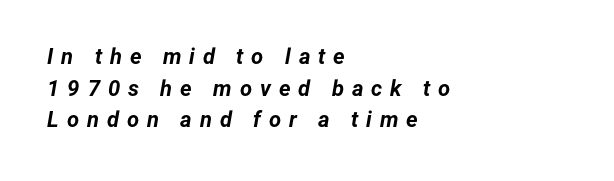
Baseline-to-baseline distance is the conventional proportion of letter height. The typography opts for an oblique posture over an upright one. Glyph-to-glyph distance is far greater than everyday printed text. Caption: multi-line text, flush left, ragged right. Nobody drew a line under any word here.
